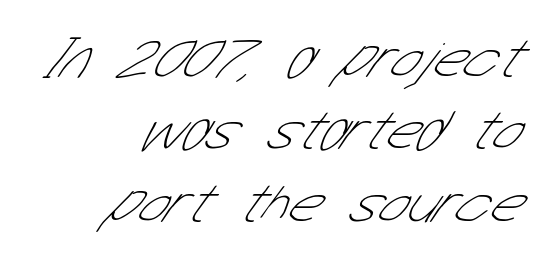
The specimen omits any rule beneath the text block's lines. Serifs: no, the terminals of the letterforms are clean. Which margin do the lines hug? The right one — the left edge is uneven. The weight would be labelled regular, book, light, or lighter still. The line-height multiplier appears to be the usual default.
